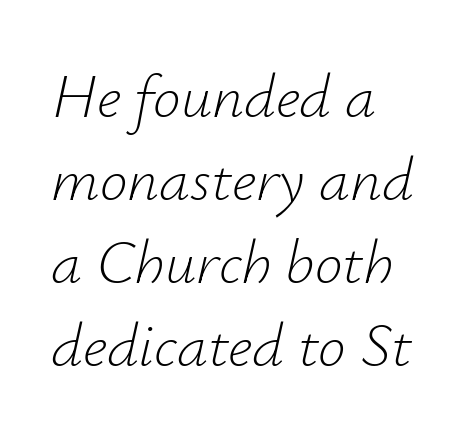
{"italic": "yes", "lean": "right", "slant_degrees": 12, "bold": "no", "weight": "light", "width": "normal", "stroke_contrast": "low", "x_height": "small", "monospaced": "no", "underline": "no", "align": "left", "line_spacing": "normal", "line_spacing_ratio": 1.34, "letter_spacing": "normal", "letter_spacing_em": 0.0, "glyph_px": 62}
